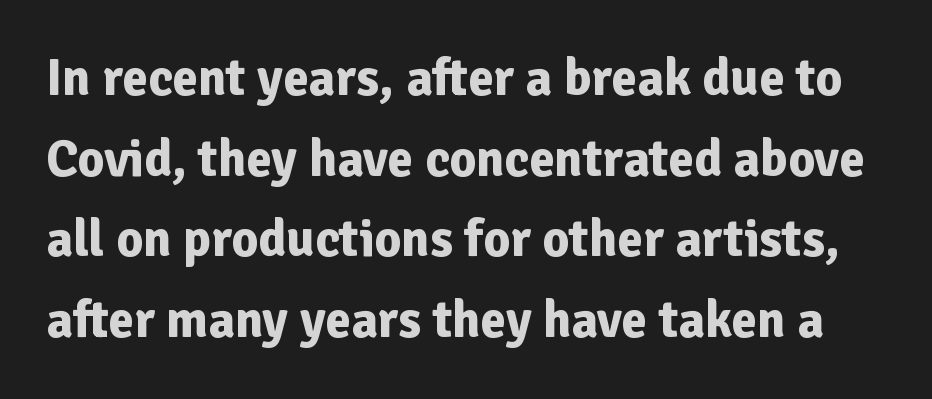
Look at the stroke-to-counter ratio: heavy, a bold. No word sits above an underline. This is sans-serif lettering, the kind often seen on screens and signage. Does the lettering tilt? It doesn't — this is upright.
